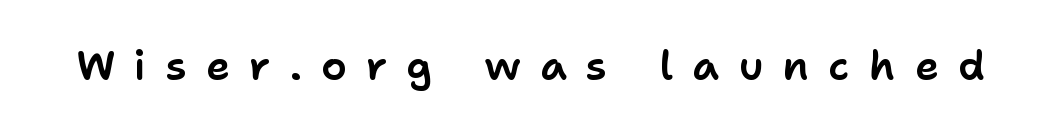
Q: Is the text italic (slanted)? A: No, it is upright.
Q: Is the typeface a serif or a sans-serif typeface? A: Sans-serif.
Q: Is the text underlined? A: No.
Q: Is the spacing between letters normal or unusually wide? A: Unusually wide.
Q: Width (condensed, normal, or wide)? A: Normal.
Q: Stroke contrast? A: Low.
Q: x-height? A: Medium.
Q: Monospaced? A: No.
